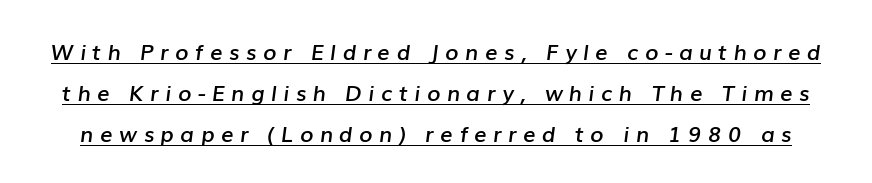
The image shows 22 px text type, italic (leaning right); set line spacing 1.86x, unusually wide letter spacing (+0.29 em), underlined.
